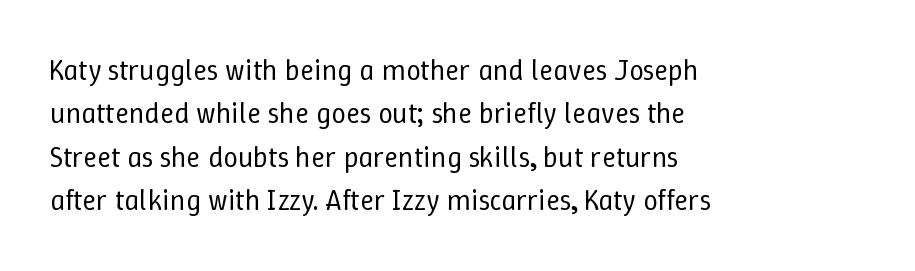
Normally led — the rows are evenly, conventionally spaced. The passage shown has conventional tracking throughout. The words here are not underlined. Visually the block forms a straight wall on the left and a jagged coastline on the right.
